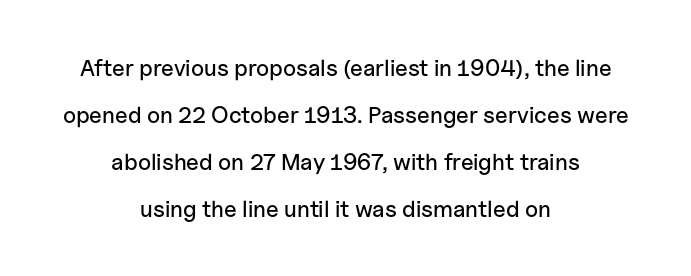
{"italic": "no", "underline": "no", "align": "center", "line_spacing": "loose", "line_spacing_ratio": 2.04, "letter_spacing": "normal", "letter_spacing_em": 0.0, "glyph_px": 23}
